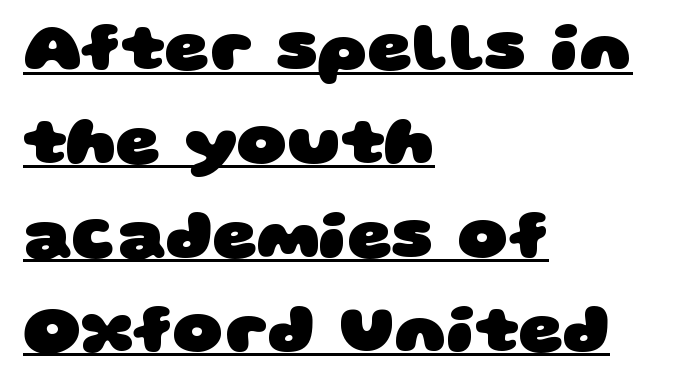
{"serif": "no", "bold": "yes", "weight": "heavy", "width": "wide", "stroke_contrast": "low", "x_height": "large", "monospaced": "no", "underline": "yes", "align": "left", "line_spacing": "normal", "line_spacing_ratio": 1.36, "letter_spacing": "normal", "letter_spacing_em": 0.0, "glyph_px": 69}
